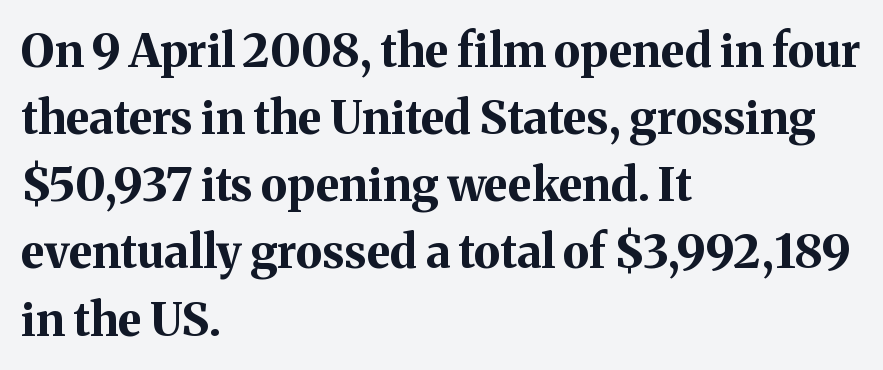
Q: Is the text bold? A: Yes.
Q: Is the text italic (slanted)? A: No, it is upright.
Q: Is the typeface a serif or a sans-serif typeface? A: Serif.
Q: Is the text underlined? A: No.
Q: How is the paragraph aligned? A: Left-aligned.
Q: Is the spacing between letters normal or unusually wide? A: Normal.
Q: Is the spacing between lines tight, normal or loose? A: Normal.
Q: Width (condensed, normal, or wide)? A: Normal.
Q: Stroke contrast? A: Medium.
Q: x-height? A: Medium.
Q: Monospaced? A: No.
